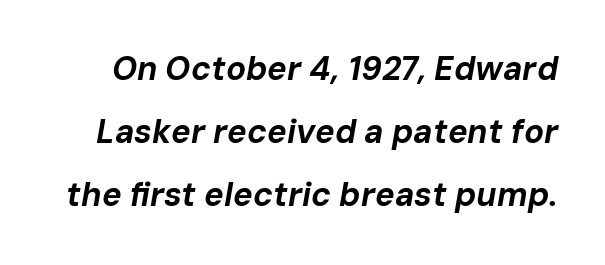
The image shows 33 px bold type, italic (leaning right); set loose line spacing (1.91x), normal letter spacing, not underlined; low stroke contrast and a medium x-height.
